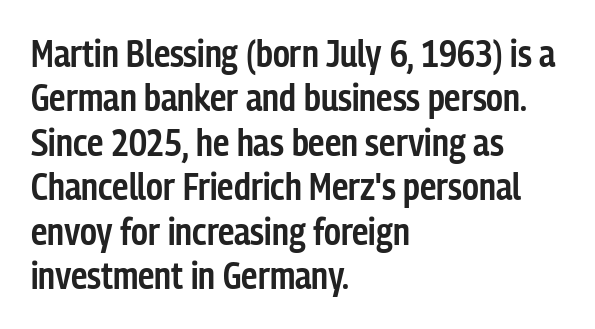
The image shows 37 px semibold, condensed sans-serif type, upright; set left-aligned, line spacing 1.2x, normal letter spacing, not underlined; low stroke contrast and a medium x-height.
